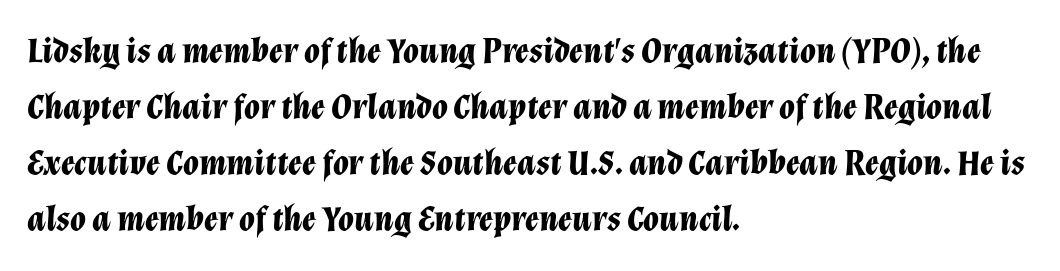
The image shows 36 px bold type, italic (leaning right); set left-aligned, normal line spacing (1.56x), normal letter spacing, not underlined; low stroke contrast and a medium x-height.
